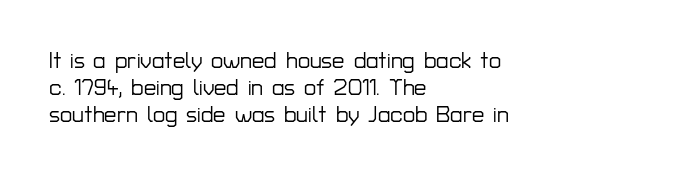
The image shows 22 px text type, upright; set left-aligned, line spacing 1.23x, normal letter spacing, not underlined.
